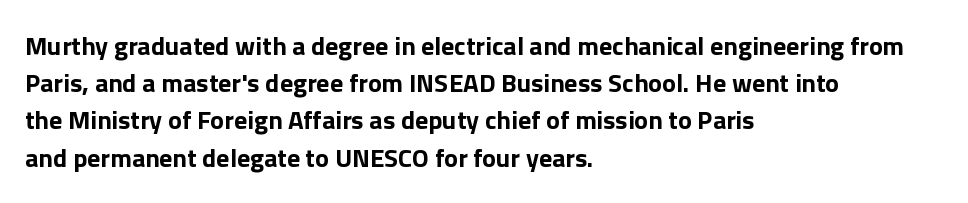
The image shows 26 px bold type, upright; set left-aligned, normal line spacing (1.43x), normal letter spacing, not underlined.
